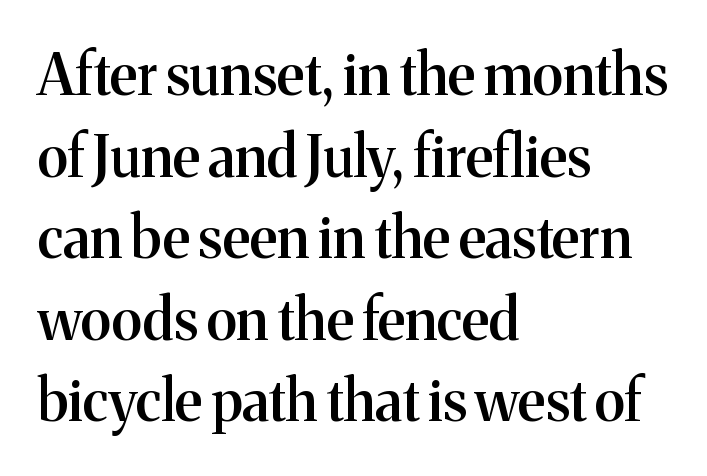
Leftover space on each line is placed entirely after the last word. Students, this is semibold: more ink than regular, less than bold. Honestly, there is no underline to notice here at all. Interline gaps are of average width in this sample. Here the designer chose a conventional face with non-uniform glyph widths.
